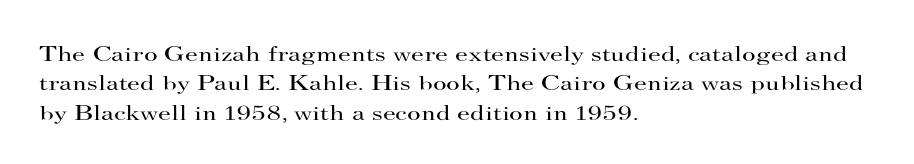
Q: Is the text bold? A: No.
Q: Is the text italic (slanted)? A: No, it is upright.
Q: Is the text underlined? A: No.
Q: How is the paragraph aligned? A: Left-aligned.
Q: Is the spacing between letters normal or unusually wide? A: Normal.
Q: Is the spacing between lines tight, normal or loose? A: Normal.
